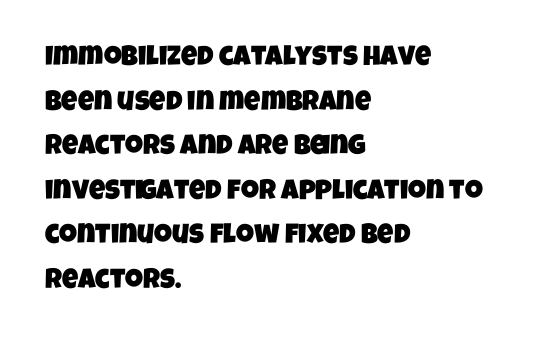
{"serif": "no", "width": "condensed", "stroke_contrast": "low", "x_height": "large", "monospaced": "no", "underline": "no", "align": "left", "line_spacing": "normal", "line_spacing_ratio": 1.59, "letter_spacing": "normal", "letter_spacing_em": 0.0, "glyph_px": 28}
